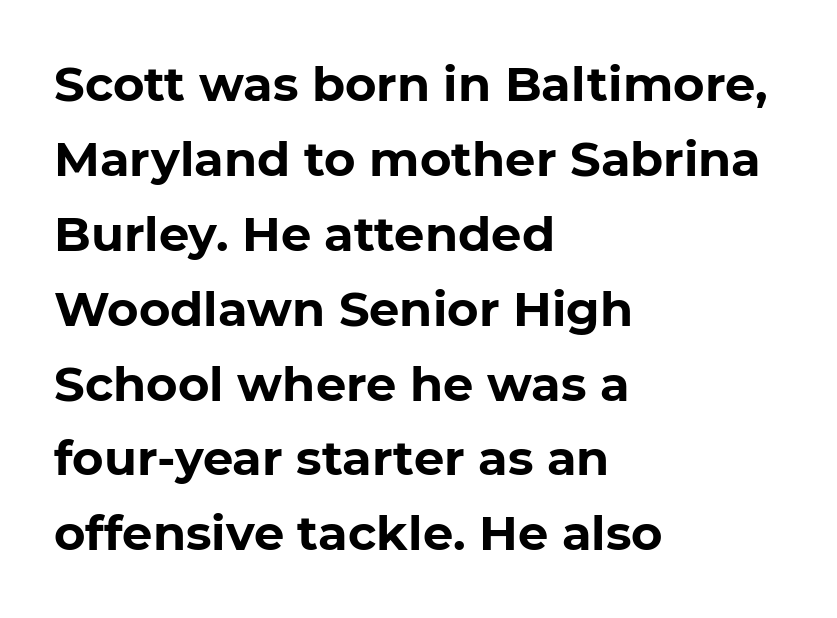
The image shows 48 px bold sans-serif type; set left-aligned, normal line spacing (1.56x), normal letter spacing, not underlined; low stroke contrast and a medium x-height.
